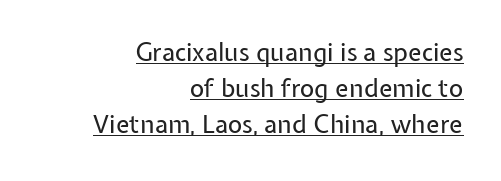
The image shows 25 px text type, upright; set right-aligned, normal line spacing (1.44x), normal letter spacing, underlined.
